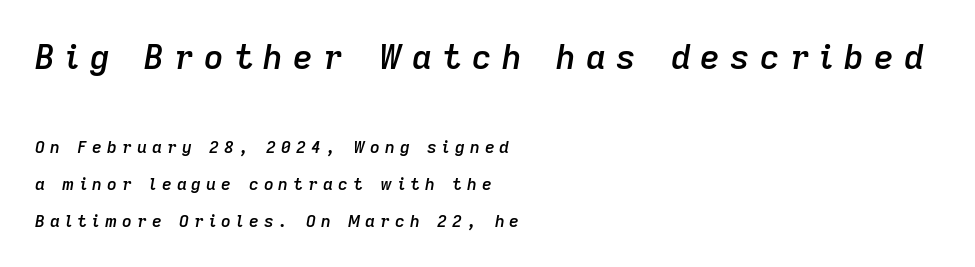
The image shows 34 px semibold type, italic (leaning right); set left-aligned, loose line spacing (2.17x), unusually wide letter spacing (+0.3 em), not underlined; the first (top) block is 2.0x larger; low stroke contrast and a medium x-height.
